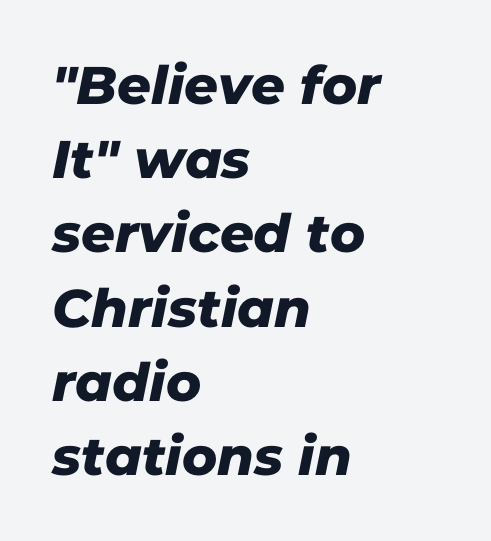
The image shows 53 px sans-serif type; set left-aligned, normal line spacing (1.4x), normal letter spacing, not underlined; low stroke contrast and a medium x-height.
